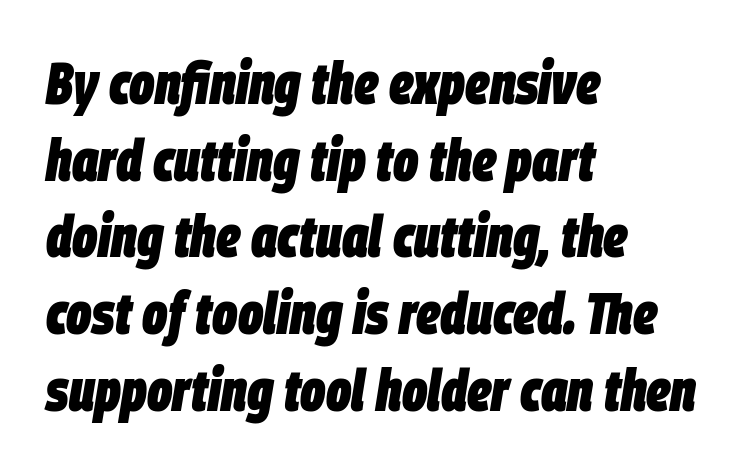
Q: Is the text bold? A: Yes.
Q: Is the text italic (slanted)? A: Yes, it leans right by about 9 degrees.
Q: Is the text underlined? A: No.
Q: How is the paragraph aligned? A: Left-aligned.
Q: Is the spacing between letters normal or unusually wide? A: Normal.
Q: Is the spacing between lines tight, normal or loose? A: Normal.
Q: Width (condensed, normal, or wide)? A: Condensed.
Q: Stroke contrast? A: Low.
Q: x-height? A: Large.
Q: Monospaced? A: No.
